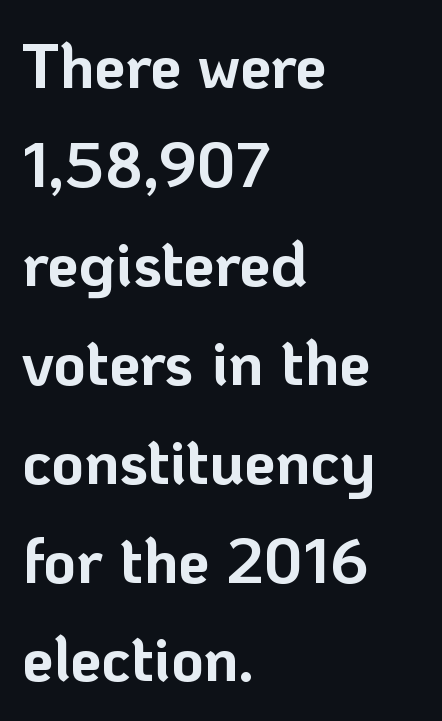
The face used here is a sans, in the tradition of grotesques and geometrics. Character widths vary here, with narrow letters taking less room than wide ones. The gaps between neighbouring characters are ordinary and unremarkable. The line-height multiplier appears to be the usual default. Rule under the text: the space is simply empty.
